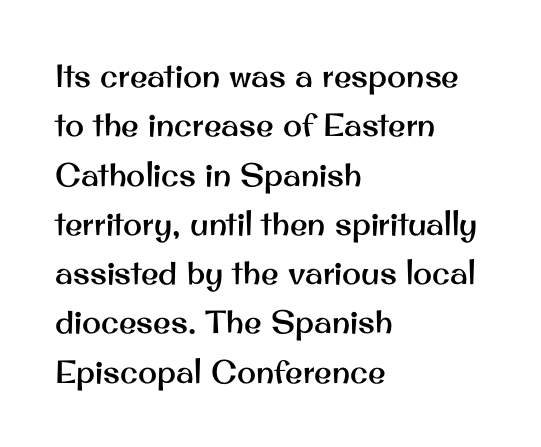
Varying glyph widths throughout — classic text-font behaviour. These lines stack with their left ends in a neat column. This sample uses a sans-serif face. Style check: upright.
